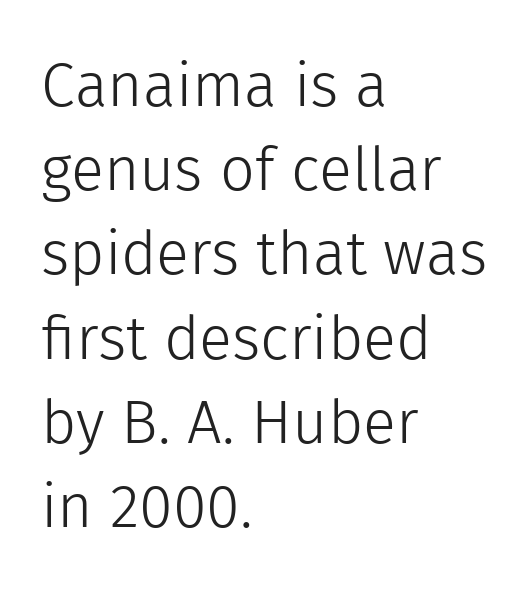
Q: Is the text bold? A: No.
Q: Is the text italic (slanted)? A: No, it is upright.
Q: Is the typeface a serif or a sans-serif typeface? A: Sans-serif.
Q: Is the text underlined? A: No.
Q: How is the paragraph aligned? A: Left-aligned.
Q: Is the spacing between letters normal or unusually wide? A: Normal.
Q: Is the spacing between lines tight, normal or loose? A: Normal.
Q: Width (condensed, normal, or wide)? A: Normal.
Q: x-height? A: Medium.
Q: Monospaced? A: No.
